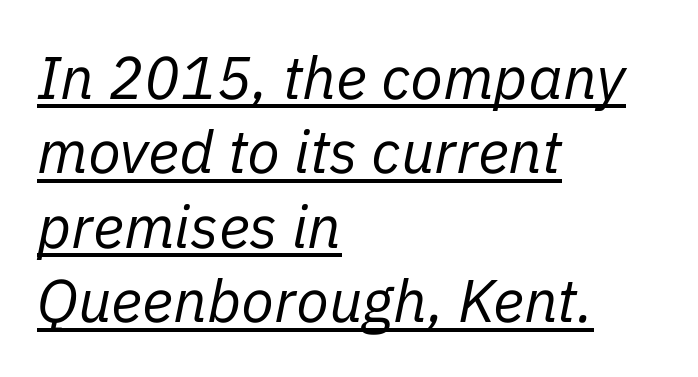
Q: Is the text bold? A: No.
Q: Is the text italic (slanted)? A: Yes, it leans right by about 11 degrees.
Q: Is the text underlined? A: Yes.
Q: How is the paragraph aligned? A: Left-aligned.
Q: Is the spacing between letters normal or unusually wide? A: Normal.
Q: Width (condensed, normal, or wide)? A: Normal.
Q: Stroke contrast? A: Low.
Q: x-height? A: Medium.
Q: Monospaced? A: No.
